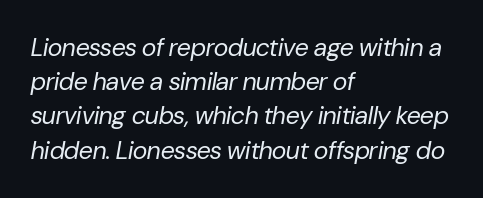
Vertical stems look standard width or narrower in stroke. Does the copy run flush right? No — it runs flush left. If you drew a line through each stem, it would be angled. Clear beneath every line of the passage. Leading: standard. Inter-character spacing is left at the font's built-in metrics.
